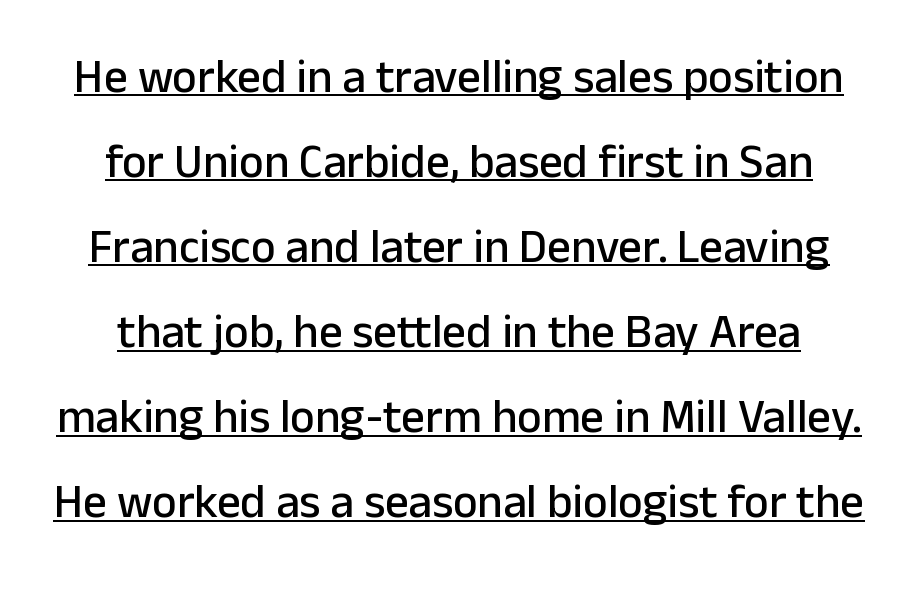
Q: Is the text italic (slanted)? A: No, it is upright.
Q: Is the typeface a serif or a sans-serif typeface? A: Sans-serif.
Q: Is the text underlined? A: Yes.
Q: Is the spacing between letters normal or unusually wide? A: Normal.
Q: Width (condensed, normal, or wide)? A: Normal.
Q: Stroke contrast? A: Low.
Q: x-height? A: Medium.
Q: Monospaced? A: No.
